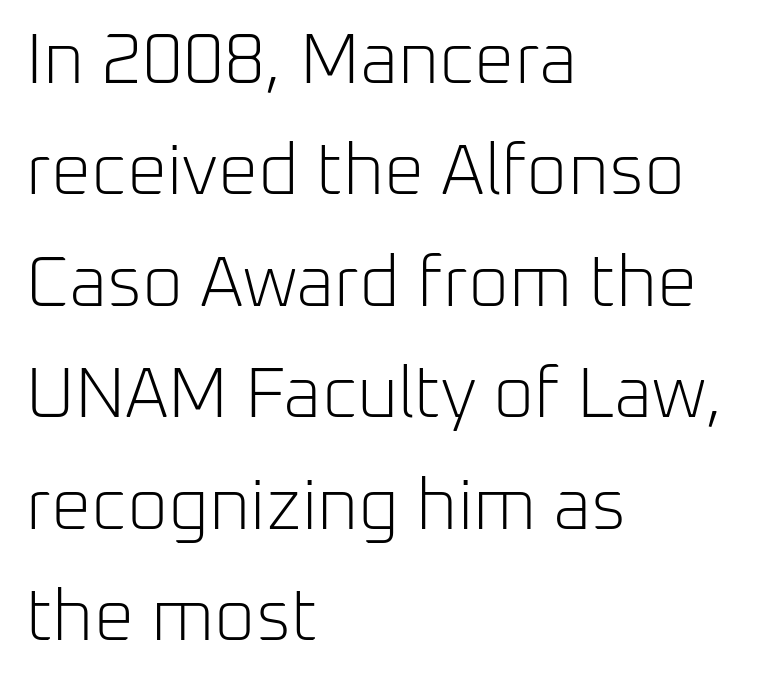
The string is rendered with underlining switched off. Look at the tracking — it's just the regular setting, nothing added. Nope, not italic — everything's standing straight. Unlike a traditional serif, this face leaves its strokes unadorned.
